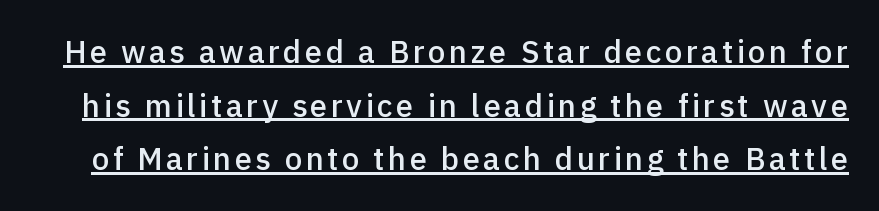
The image shows 31 px semibold sans-serif type, upright; set line spacing 1.73x, underlined; a medium x-height.
